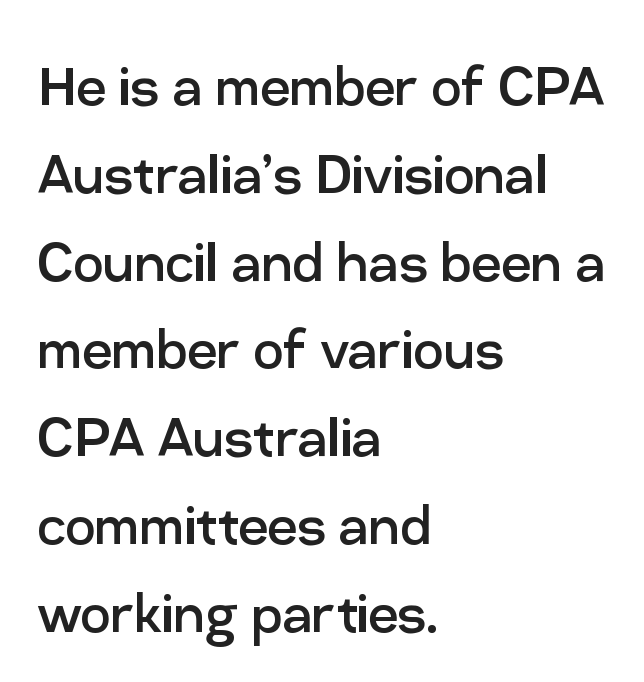
Bold? No — there's no thickening of the strokes. A student would call this left alignment; a typographer would say flush left, rag right. Look at the bottom of the vertical strokes: they stop flat, with no serifs. If you measured baseline to baseline, you'd find a middling distance. Students, note that the glyphs here touch the page at normal intervals. This is the regular roman posture of the typeface.
